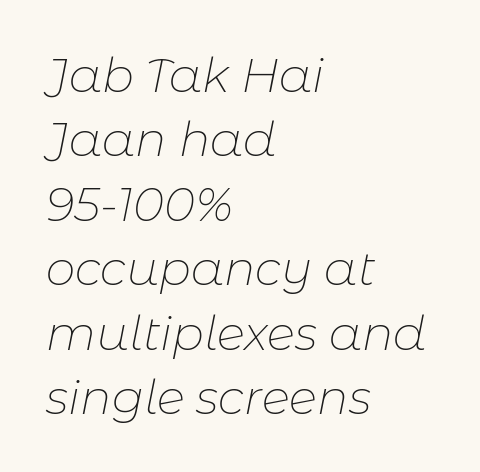
The string is rendered with underlining switched off. Layout note: lines flush left. Students, note that the glyphs here touch the page at normal intervals. Whoever set this chose a conventional vertical rhythm. Proportional: the letters do not fall into vertical columns.
